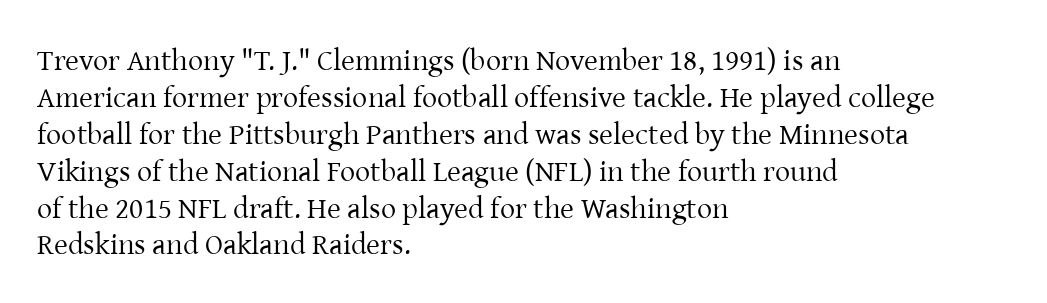
The image shows 30 px regular-weight serif type, upright; set left-aligned, line spacing 1.23x, normal letter spacing, not underlined; low stroke contrast and a medium x-height.
